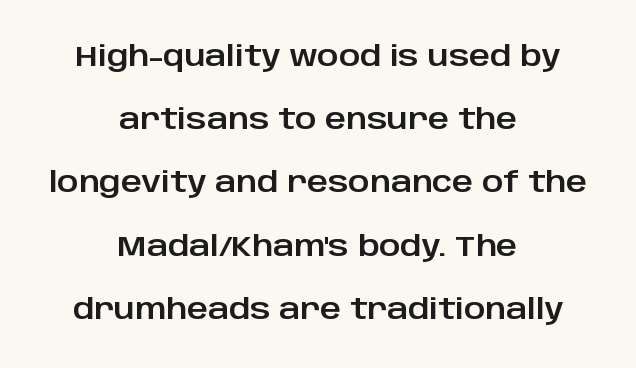
The image shows 29 px sans-serif type, upright; set centered, loose line spacing (2.18x), normal letter spacing, not underlined; low stroke contrast and a large x-height.
